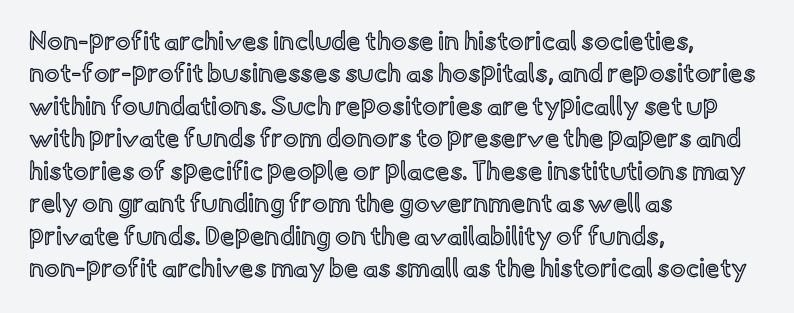
Q: Is the text italic (slanted)? A: No, it is upright.
Q: Is the text underlined? A: No.
Q: How is the paragraph aligned? A: Left-aligned.
Q: Is the spacing between letters normal or unusually wide? A: Normal.
Q: Is the spacing between lines tight, normal or loose? A: Normal.
